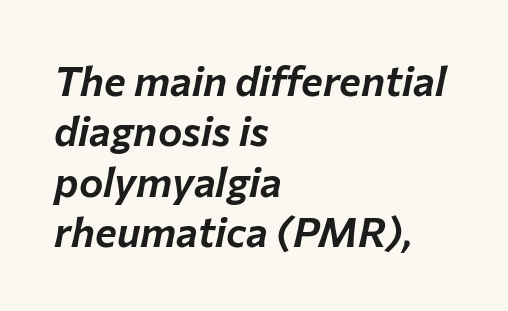
Horizontal alignment here is leftward, the default for most running prose. Beneath every word, the page is bare. Letter spacing: default. A typesetter would call this proportional, since set widths differ per character. This sample uses an oblique cut, with every glyph tilted off the vertical.
